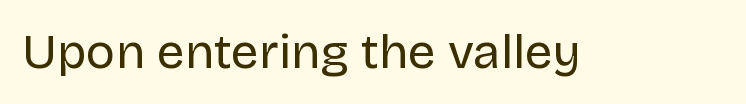
Q: Is the text bold? A: No.
Q: Is the text italic (slanted)? A: No, it is upright.
Q: Is the typeface a serif or a sans-serif typeface? A: Sans-serif.
Q: Is the text underlined? A: No.
Q: Is the spacing between letters normal or unusually wide? A: Normal.
Q: Width (condensed, normal, or wide)? A: Normal.
Q: Stroke contrast? A: Low.
Q: x-height? A: Large.
Q: Monospaced? A: No.
